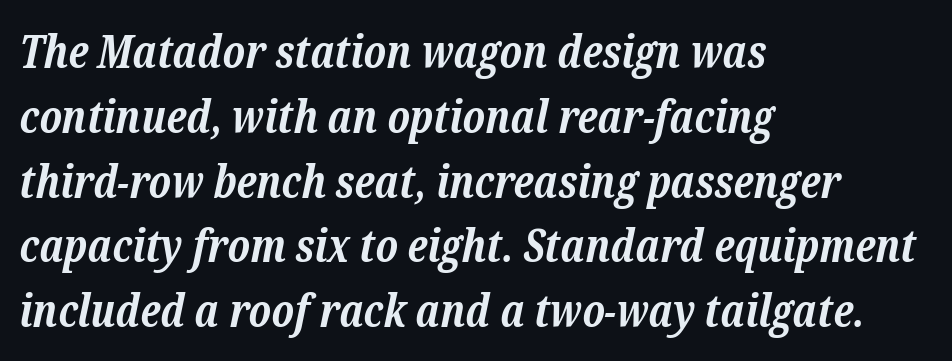
Q: Is the text bold? A: Yes.
Q: Is the text italic (slanted)? A: Yes, it leans right by about 12 degrees.
Q: Is the typeface a serif or a sans-serif typeface? A: Serif.
Q: Is the text underlined? A: No.
Q: How is the paragraph aligned? A: Left-aligned.
Q: Is the spacing between letters normal or unusually wide? A: Normal.
Q: Is the spacing between lines tight, normal or loose? A: Normal.
Q: Width (condensed, normal, or wide)? A: Normal.
Q: Stroke contrast? A: Low.
Q: x-height? A: Medium.
Q: Monospaced? A: No.
